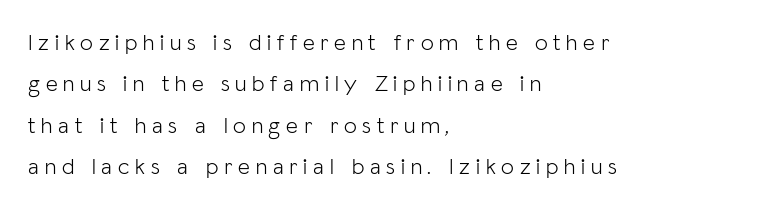
The image shows 23 px text type, upright; set left-aligned, line spacing 1.8x, unusually wide letter spacing (+0.25 em), not underlined.
